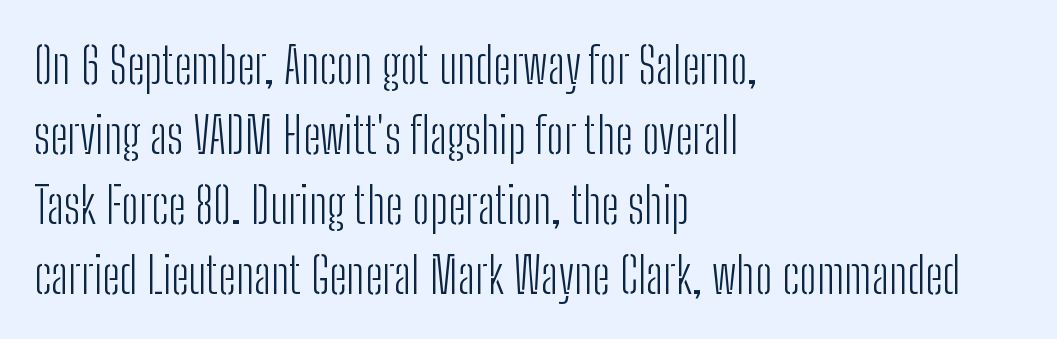
Summary of weight: not heavy and not bold. Beneath every word, the page is bare. Here the designer chose a conventional face with non-uniform glyph widths. Rendered with straight, roman letterforms. Unlike a traditional serif, this face leaves its strokes unadorned.
